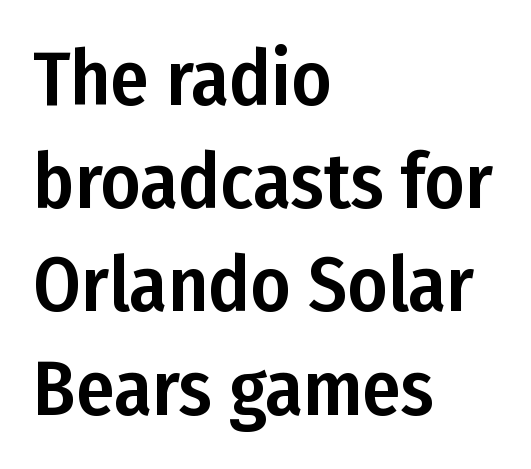
These lines are set flush left with a ragged right edge. The letters sit at their default tracking, neither squeezed nor spread. The face used here is proportionally spaced, like ordinary book or web type. The baseline area is clear. Look at the bottom of the vertical strokes: they stop flat, with no serifs.
